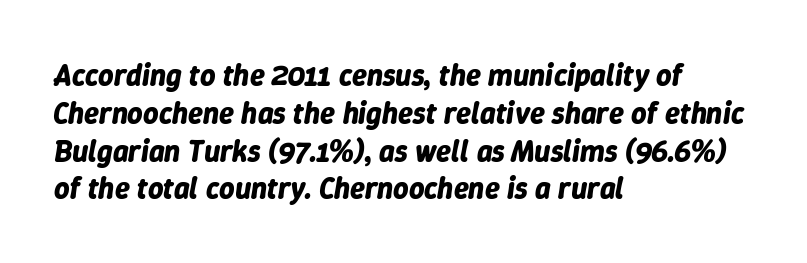
Q: Is the text bold? A: Yes.
Q: Is the text italic (slanted)? A: Yes, it leans right by about 9 degrees.
Q: Is the text underlined? A: No.
Q: How is the paragraph aligned? A: Left-aligned.
Q: Is the spacing between letters normal or unusually wide? A: Normal.
Q: Is the spacing between lines tight, normal or loose? A: Normal.
Q: Width (condensed, normal, or wide)? A: Normal.
Q: Stroke contrast? A: Low.
Q: x-height? A: Medium.
Q: Monospaced? A: No.
